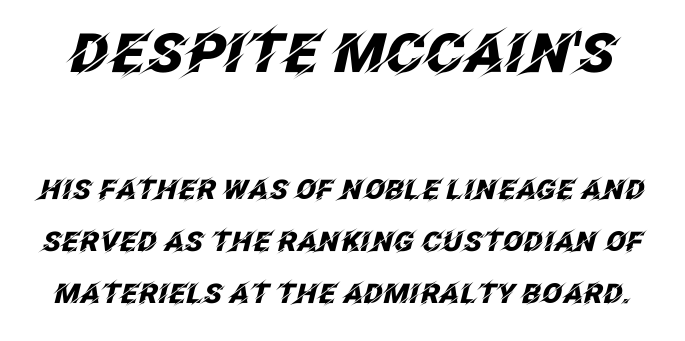
Q: Is the text bold? A: Yes.
Q: Is the text italic (slanted)? A: Yes, it leans right by about 12 degrees.
Q: Is the text underlined? A: No.
Q: Is the spacing between letters normal or unusually wide? A: Normal.
Q: Is the spacing between lines tight, normal or loose? A: Loose.
Q: Which block of text is set in a larger size, the first (top) or the second (bottom)? A: The first (top) one.
Q: Width (condensed, normal, or wide)? A: Normal.
Q: Stroke contrast? A: Low.
Q: x-height? A: Large.
Q: Monospaced? A: No.
